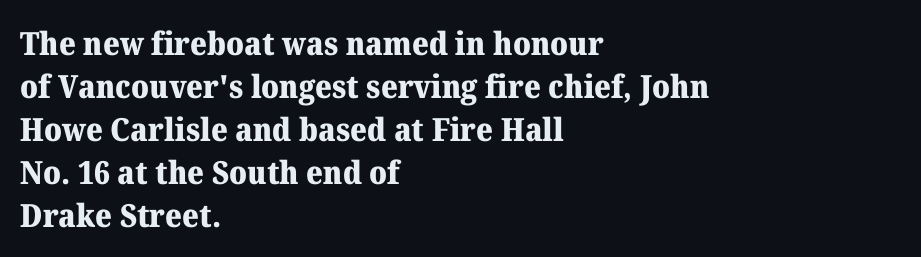
{"serif": "yes", "italic": "no", "bold": "yes", "weight": "heavy", "width": "normal", "stroke_contrast": "medium", "x_height": "medium", "monospaced": "no", "underline": "no", "align": "left", "line_spacing": "normal", "line_spacing_ratio": 1.34, "letter_spacing": "normal", "letter_spacing_em": 0.0, "glyph_px": 32}
